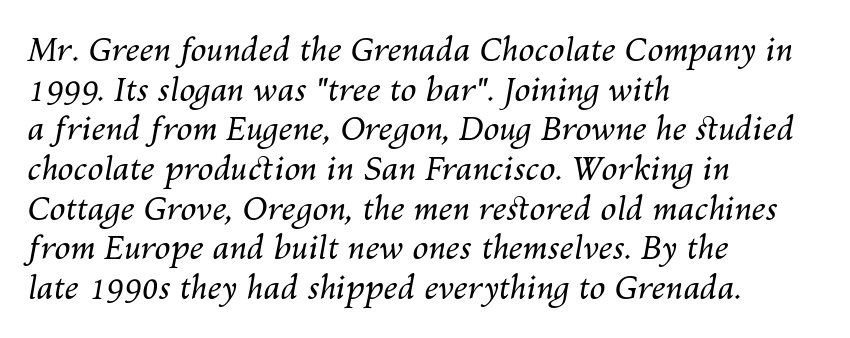
Q: Is the text bold? A: No.
Q: Is the text italic (slanted)? A: Yes, it leans right by about 10 degrees.
Q: Is the text underlined? A: No.
Q: How is the paragraph aligned? A: Left-aligned.
Q: Is the spacing between letters normal or unusually wide? A: Normal.
Q: Width (condensed, normal, or wide)? A: Normal.
Q: Stroke contrast? A: Medium.
Q: x-height? A: Medium.
Q: Monospaced? A: No.
